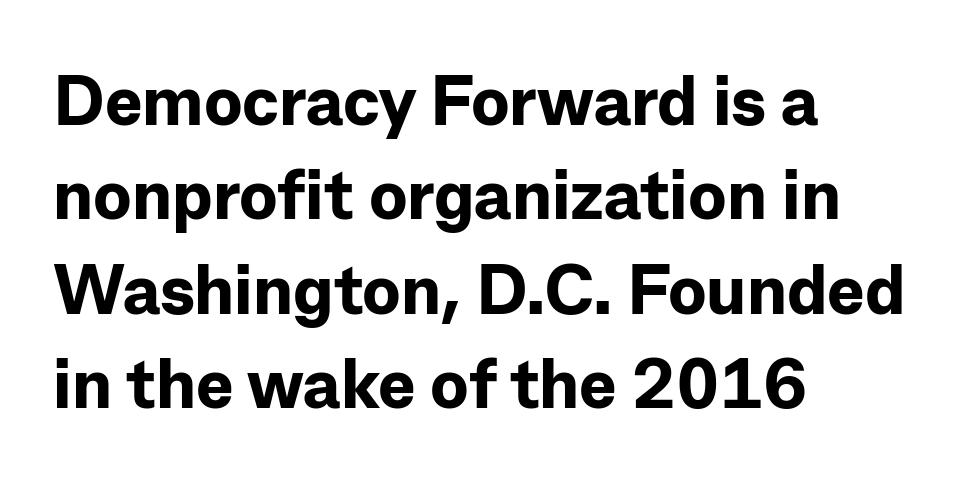
{"serif": "no", "italic": "no", "bold": "yes", "weight": "bold", "width": "normal", "stroke_contrast": "low", "x_height": "medium", "monospaced": "no", "underline": "no", "align": "left", "line_spacing": "normal", "line_spacing_ratio": 1.35, "letter_spacing": "normal", "letter_spacing_em": 0.0, "glyph_px": 70}
